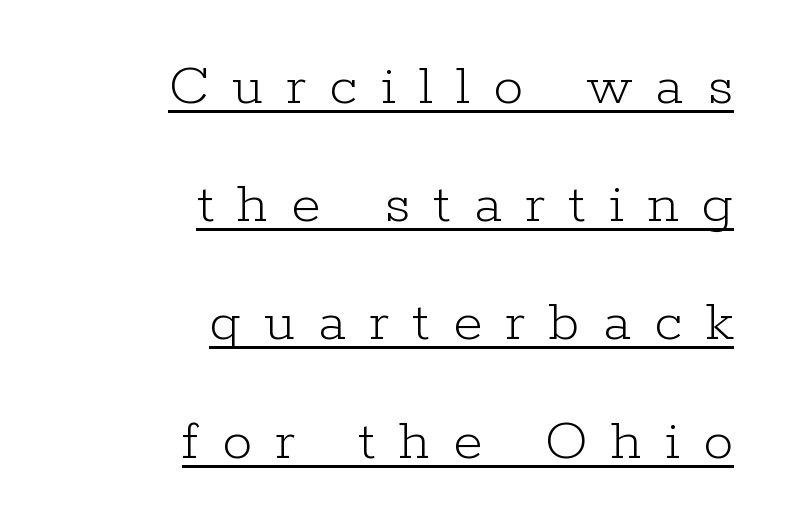
Q: Is the text bold? A: No.
Q: Is the text italic (slanted)? A: No, it is upright.
Q: Is the typeface a serif or a sans-serif typeface? A: Serif.
Q: Is the text underlined? A: Yes.
Q: How is the paragraph aligned? A: Right-aligned.
Q: Is the spacing between letters normal or unusually wide? A: Unusually wide.
Q: Is the spacing between lines tight, normal or loose? A: Loose.
Q: Width (condensed, normal, or wide)? A: Normal.
Q: Stroke contrast? A: Low.
Q: x-height? A: Medium.
Q: Monospaced? A: No.
